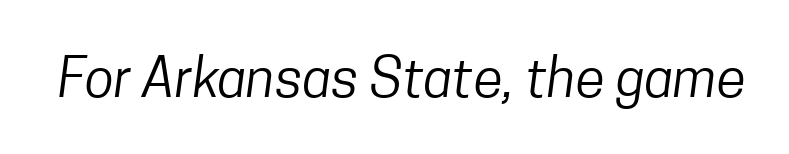
The image shows 54 px regular-weight, condensed sans-serif type; set normal letter spacing, not underlined; low stroke contrast and a medium x-height.
